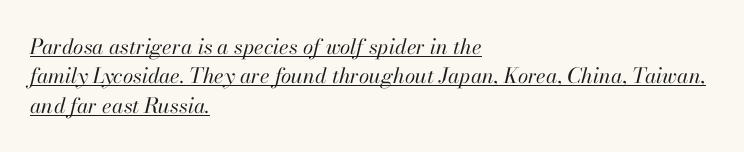
The font is comparable to plain body text, perhaps lighter. This sample uses plain, unmodified letter spacing. The lettering tilts uniformly, giving the passage an italic look. Typeset ragged right — the left edge is the straight one.
